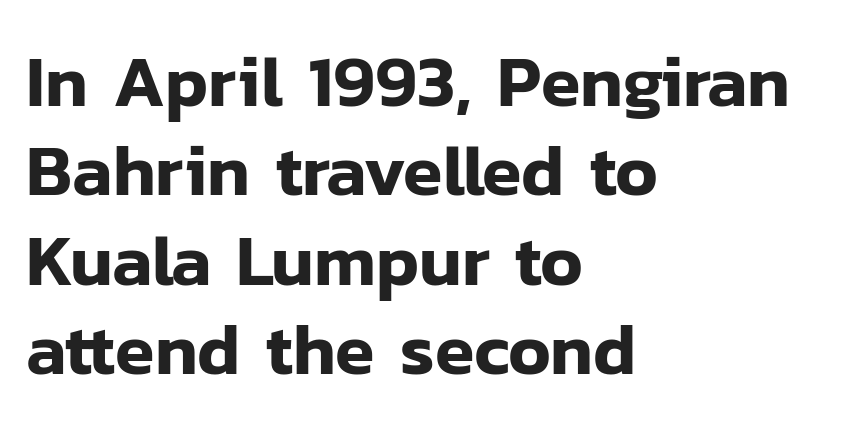
Q: Is the text italic (slanted)? A: No, it is upright.
Q: Is the typeface a serif or a sans-serif typeface? A: Sans-serif.
Q: Is the text underlined? A: No.
Q: How is the paragraph aligned? A: Left-aligned.
Q: Is the spacing between letters normal or unusually wide? A: Normal.
Q: Width (condensed, normal, or wide)? A: Normal.
Q: Stroke contrast? A: Low.
Q: x-height? A: Medium.
Q: Monospaced? A: No.
